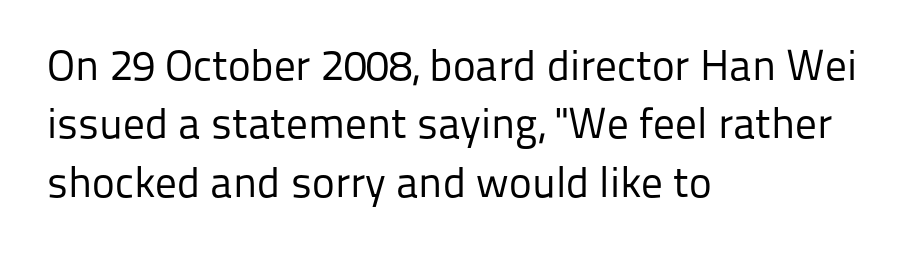
The image shows 43 px regular-weight sans-serif type, upright; set left-aligned, normal line spacing (1.36x), normal letter spacing, not underlined; low stroke contrast and a medium x-height.
